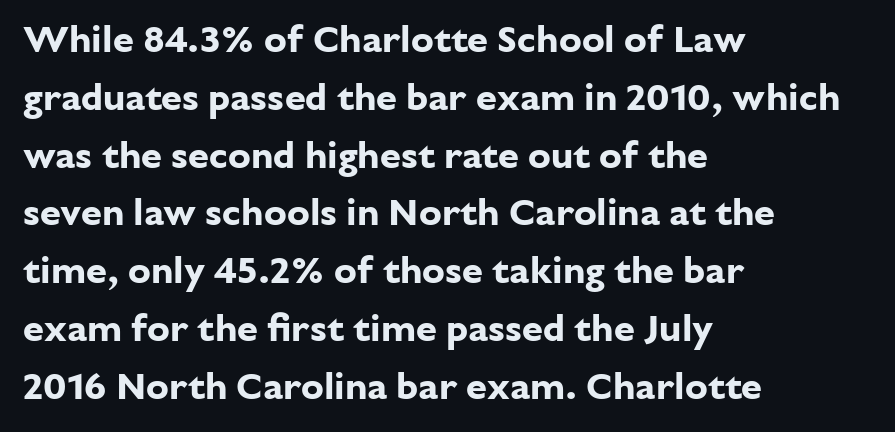
Alignment: flush left. Rule under the text: the space is simply empty. In terms of weight, the rendering is a true, heavy bold. Character widths vary here, with narrow letters taking less room than wide ones. Quick note: interline space is typical. Is there any slant? The stems are plumb.
